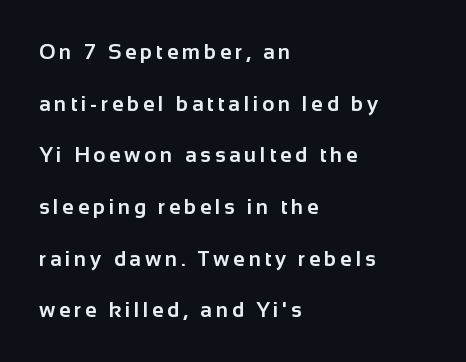
The strip under each line holds only bare page. Interline gaps are noticeably wide in this sample. Each glyph is drawn with heavy, bold strokes. If you drew a line through each stem, it would be perfectly vertical. A classic flush-left, rag-right setting is used for this passage.
